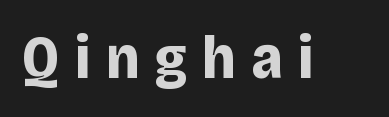
{"serif": "no", "italic": "no", "bold": "yes", "weight": "bold", "width": "normal", "stroke_contrast": "low", "x_height": "large", "monospaced": "no", "underline": "no", "letter_spacing": "wide", "letter_spacing_em": 0.25, "glyph_px": 60}
